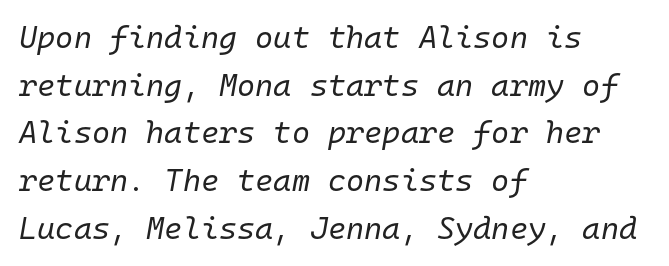
Q: Is the text bold? A: No.
Q: Is the text italic (slanted)? A: Yes, it leans right by about 10 degrees.
Q: Is the text underlined? A: No.
Q: How is the paragraph aligned? A: Left-aligned.
Q: Is the spacing between letters normal or unusually wide? A: Normal.
Q: Is the spacing between lines tight, normal or loose? A: Normal.
Q: Width (condensed, normal, or wide)? A: Normal.
Q: Stroke contrast? A: Low.
Q: x-height? A: Medium.
Q: Monospaced? A: Yes.
